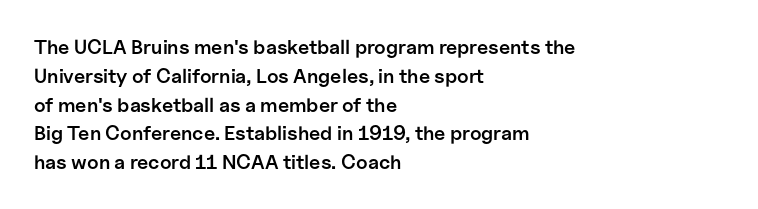
{"italic": "no", "bold": "semi", "underline": "no", "align": "left", "line_spacing": "normal", "line_spacing_ratio": 1.44, "letter_spacing": "normal", "letter_spacing_em": 0.0, "glyph_px": 20}
